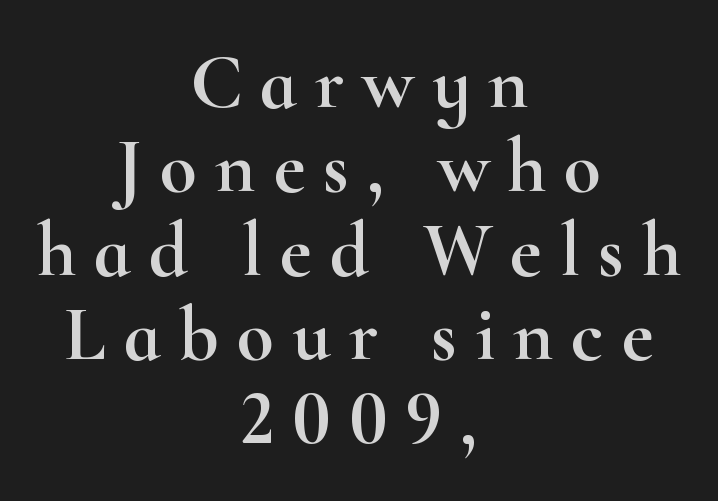
{"serif": "yes", "italic": "no", "width": "wide", "stroke_contrast": "high", "x_height": "small", "monospaced": "no", "underline": "no", "align": "center", "line_spacing": "tight", "line_spacing_ratio": 1.09, "letter_spacing": "wide", "letter_spacing_em": 0.23, "glyph_px": 77}
